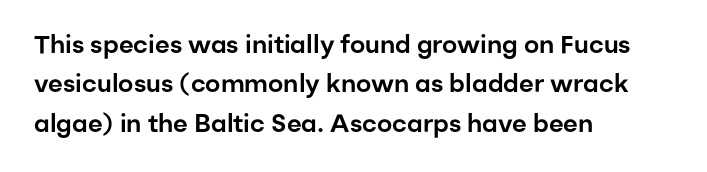
{"italic": "no", "underline": "no", "align": "left", "line_spacing": "normal", "line_spacing_ratio": 1.58, "letter_spacing": "normal", "letter_spacing_em": 0.0, "glyph_px": 25}
